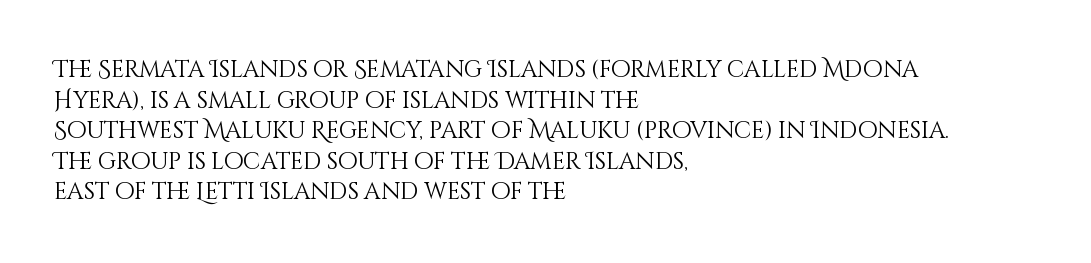
Vertical spacing — default. The text block is weighted toward the left margin, trailing off unevenly rightward. The baseline area is clear. These lines keep a tight, regular rhythm from letter to letter. No extra ink here — the face is not bold.
